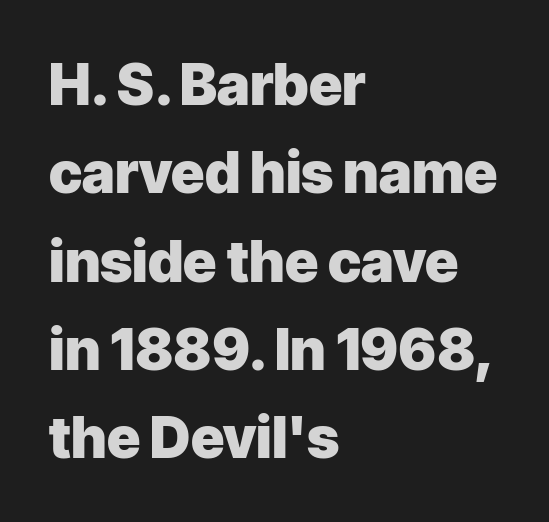
The letters are bold, with thick, heavy strokes. Font category for this specimen: sans-serif. Tracking here is standard; glyphs follow each other at the usual distance. In terms of posture, this sample is upright. The rendering uses a moderate line-height, typical for paragraphs. Horizontal alignment here is leftward, the default for most running prose.
